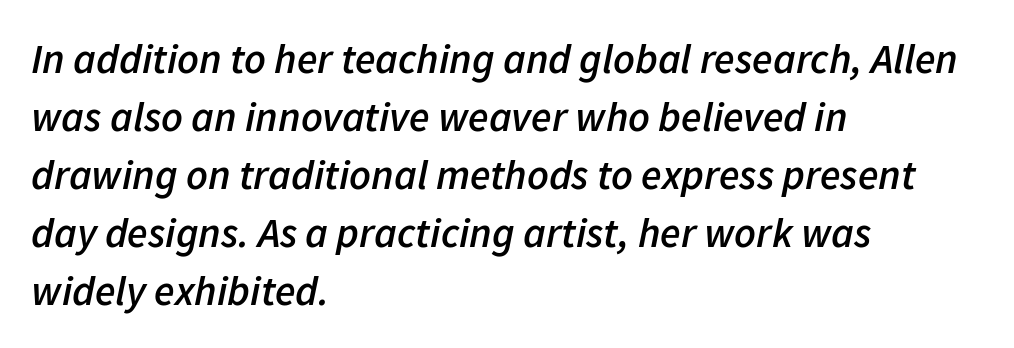
Students, this is semibold: more ink than regular, less than bold. Yep, that's italic — everything's leaning. The designer left line spacing at the default. Varying glyph widths throughout — classic text-font behaviour. These lines are set flush left with a ragged right edge. Has an underline been added? It has not.
